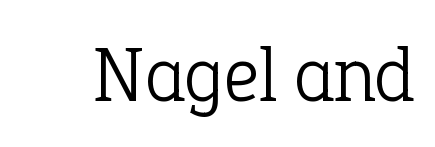
Posture: straight, roman, zero tilt. I'd call this a serif setting — the letters wear small feet. Descenders hang freely into open space. Compared with typical body copy, the letter spacing here is the same. Do the characters align in a grid? No, the font is proportional.
